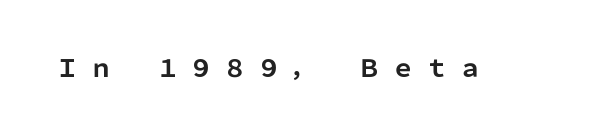
Q: Is the text bold? A: Yes.
Q: Is the text italic (slanted)? A: No, it is upright.
Q: Is the text underlined? A: No.
Q: Is the spacing between letters normal or unusually wide? A: Unusually wide.
